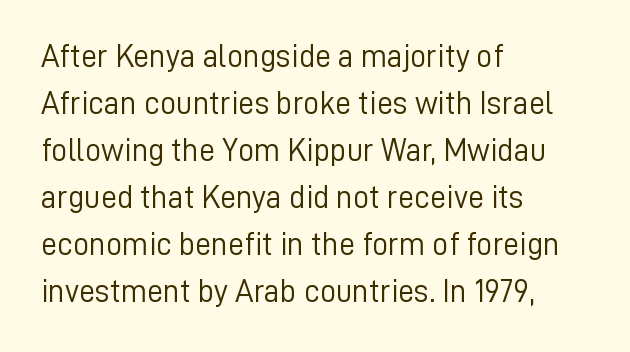
Vertical strokes here are truly vertical. Students, note that the glyphs here touch the page at normal intervals. The rendering uses natural spacing where letterforms have individual widths. Quick note: underline off. Letterform terminals end flat and unadorned throughout the passage.
